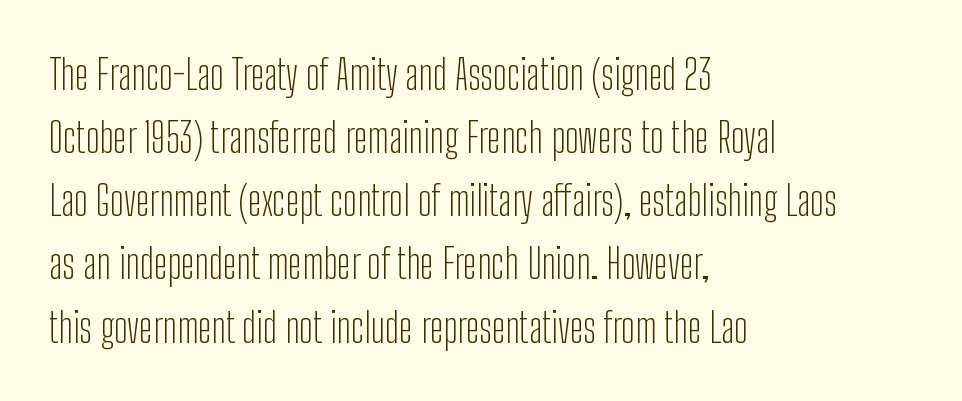
{"serif": "no", "italic": "no", "bold": "no", "weight": "light", "width": "condensed", "stroke_contrast": "low", "x_height": "medium", "monospaced": "no", "underline": "no", "align": "left", "line_spacing": "normal", "line_spacing_ratio": 1.54, "letter_spacing": "normal", "letter_spacing_em": 0.0, "glyph_px": 41}
